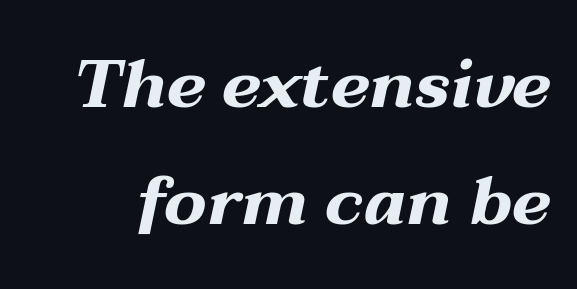
{"italic": "yes", "lean": "right", "slant_degrees": 12, "bold": "yes", "weight": "bold", "width": "wide", "stroke_contrast": "medium", "x_height": "medium", "monospaced": "no", "underline": "no", "line_spacing_ratio": 1.75, "letter_spacing": "normal", "letter_spacing_em": 0.0, "glyph_px": 67}
